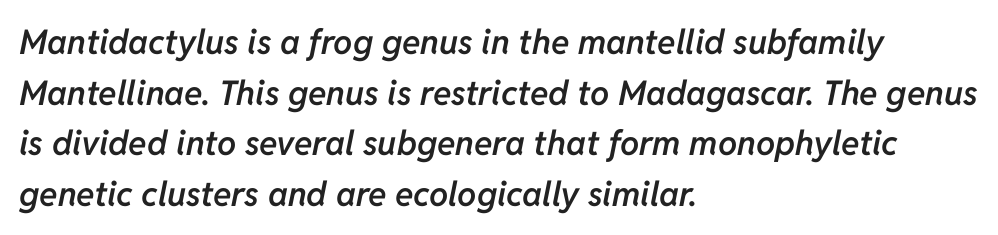
The image shows 34 px semibold type, italic (leaning right); set left-aligned, normal line spacing (1.49x), normal letter spacing, not underlined; low stroke contrast and a medium x-height.
